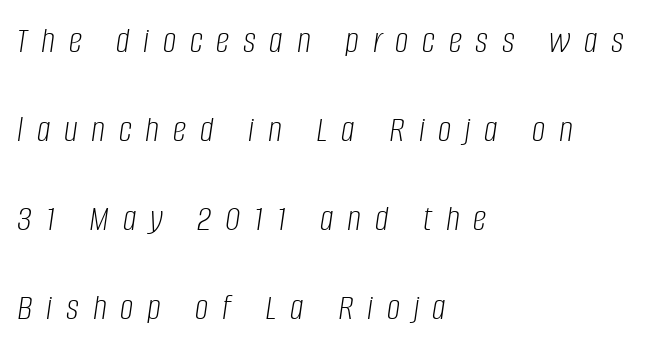
Underline: absent. Which margin do the lines hug? The left one — the right edge is uneven. The letterforms stand isolated, each surrounded by extra space. Whoever set this chose breathing room over compactness in the vertical rhythm. The whole block is typeset with a tilt. Compared with a typical body face, this is equally light or lighter still.
